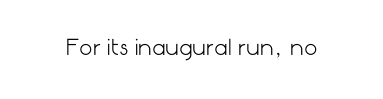
{"italic": "no", "bold": "no", "underline": "no", "letter_spacing": "normal", "letter_spacing_em": 0.0, "glyph_px": 21}
